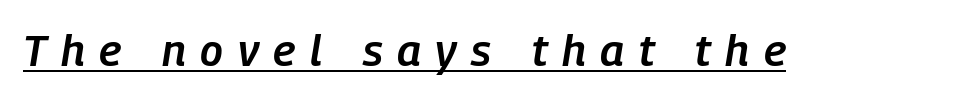
{"italic": "yes", "lean": "right", "slant_degrees": 9, "bold": "semi", "weight": "semibold", "width": "condensed", "stroke_contrast": "low", "x_height": "medium", "monospaced": "no", "underline": "yes", "letter_spacing": "wide", "letter_spacing_em": 0.33, "glyph_px": 44}
